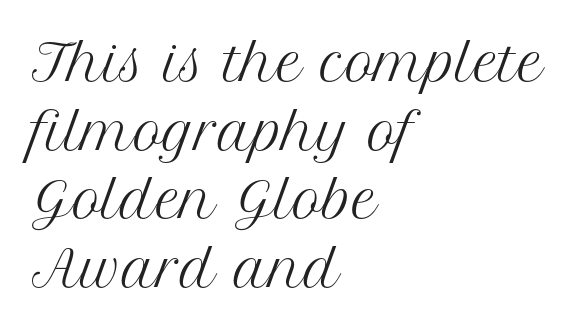
These lines sit exactly where default settings would place them. Spacing verdict: proportional, widths tailored to each character. The zone under the glyphs is completely vacant. In terms of letterform style, serifs are clearly present.
